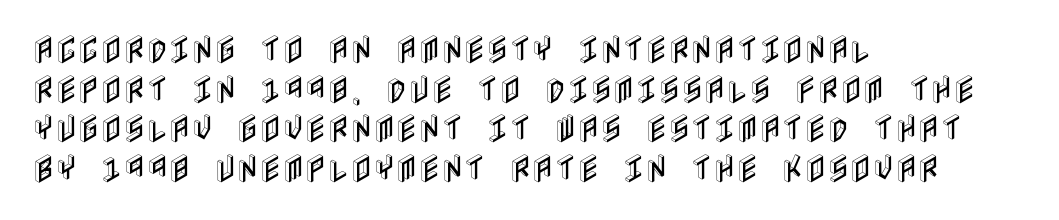
The typography opts for an upright posture over an oblique one. Honestly, the row spacing looks completely unremarkable. Letters rest on an invisible, unmarked baseline. In terms of letterspacing, this is plain default setting.
